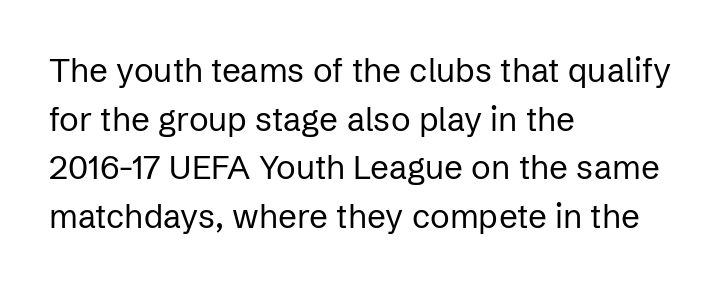
Q: Is the text bold? A: No.
Q: Is the text italic (slanted)? A: No, it is upright.
Q: Is the typeface a serif or a sans-serif typeface? A: Sans-serif.
Q: Is the text underlined? A: No.
Q: How is the paragraph aligned? A: Left-aligned.
Q: Is the spacing between letters normal or unusually wide? A: Normal.
Q: Is the spacing between lines tight, normal or loose? A: Normal.
Q: Width (condensed, normal, or wide)? A: Normal.
Q: Stroke contrast? A: Low.
Q: x-height? A: Medium.
Q: Monospaced? A: No.
